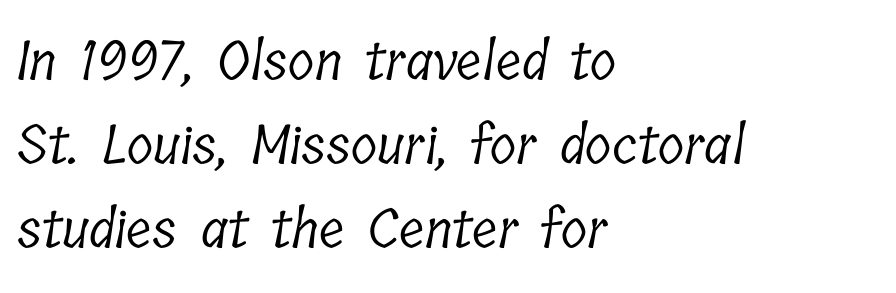
The image shows 54 px light, condensed serif type; set left-aligned, normal line spacing (1.56x), normal letter spacing, not underlined; low stroke contrast and a medium x-height.
